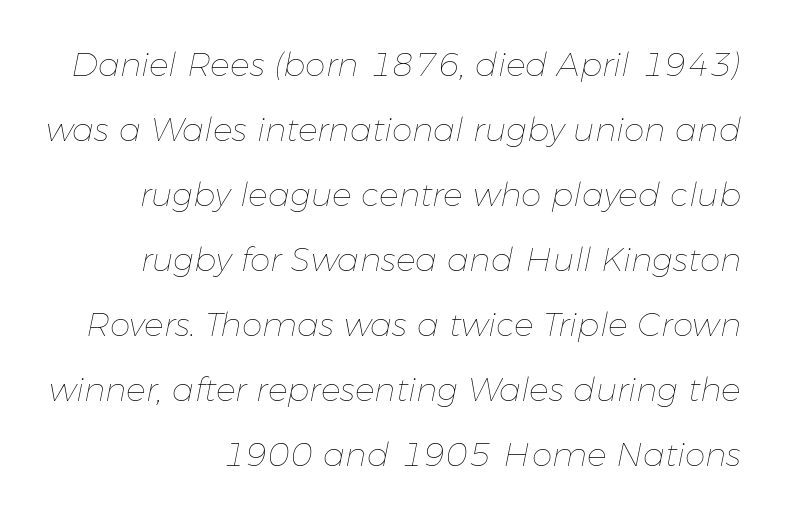
Q: Is the text bold? A: No.
Q: Is the text italic (slanted)? A: Yes, it leans right by about 11 degrees.
Q: Is the text underlined? A: No.
Q: How is the paragraph aligned? A: Right-aligned.
Q: Is the spacing between letters normal or unusually wide? A: Normal.
Q: Is the spacing between lines tight, normal or loose? A: Loose.
Q: Width (condensed, normal, or wide)? A: Normal.
Q: Stroke contrast? A: Low.
Q: x-height? A: Medium.
Q: Monospaced? A: No.
